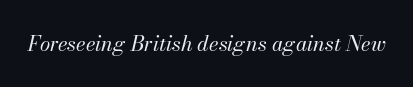
{"italic": "yes", "lean": "right", "slant_degrees": 13, "bold": "no", "underline": "no", "letter_spacing": "normal", "letter_spacing_em": 0.0, "glyph_px": 21}
